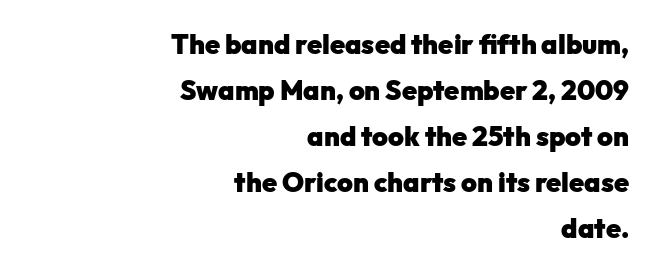
The image shows 27 px bold type, upright; set right-aligned, normal line spacing (1.7x), normal letter spacing, not underlined.
